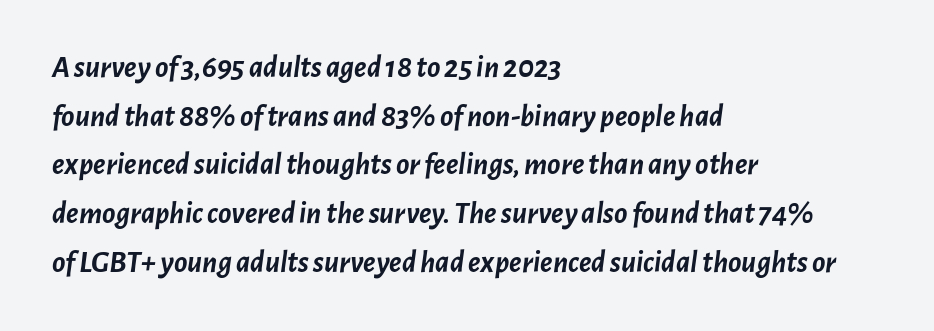
Q: Is the text bold? A: Yes.
Q: Is the text italic (slanted)? A: Yes, it leans right by about 7 degrees.
Q: Is the text underlined? A: No.
Q: How is the paragraph aligned? A: Left-aligned.
Q: Is the spacing between letters normal or unusually wide? A: Normal.
Q: Is the spacing between lines tight, normal or loose? A: Normal.
Q: Width (condensed, normal, or wide)? A: Normal.
Q: Stroke contrast? A: Low.
Q: x-height? A: Medium.
Q: Monospaced? A: No.
